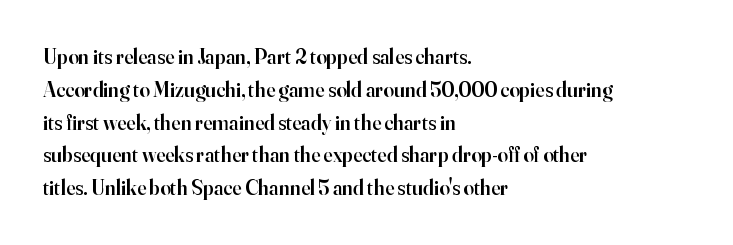
The image shows 21 px text type, upright; set left-aligned, normal line spacing (1.56x), normal letter spacing, not underlined.
